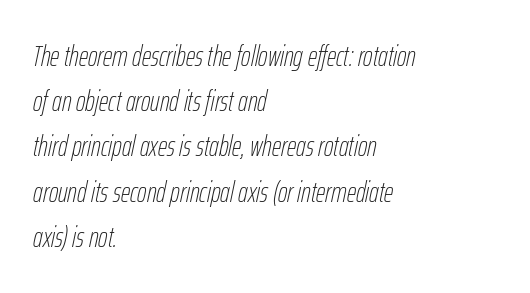
{"italic": "yes", "lean": "right", "slant_degrees": 12, "bold": "no", "weight": "thin", "width": "condensed", "stroke_contrast": "low", "x_height": "medium", "monospaced": "no", "underline": "no", "align": "left", "line_spacing": "normal", "line_spacing_ratio": 1.56, "letter_spacing": "normal", "letter_spacing_em": 0.0, "glyph_px": 29}
